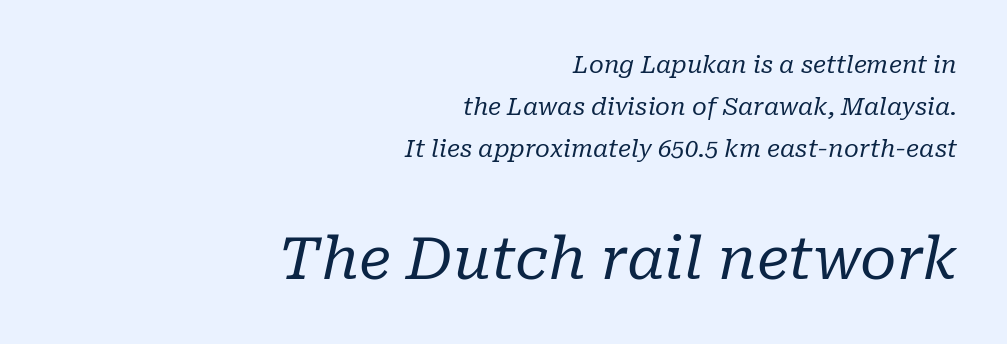
{"serif": "yes", "italic": "yes", "lean": "right", "slant_degrees": 10, "bold": "no", "weight": "regular", "width": "normal", "stroke_contrast": "low", "x_height": "medium", "monospaced": "no", "underline": "no", "align": "right", "line_spacing_ratio": 1.76, "letter_spacing": "normal", "letter_spacing_em": 0.0, "larger_block": "second", "size_ratio": 2.46, "glyph_px": 59}
